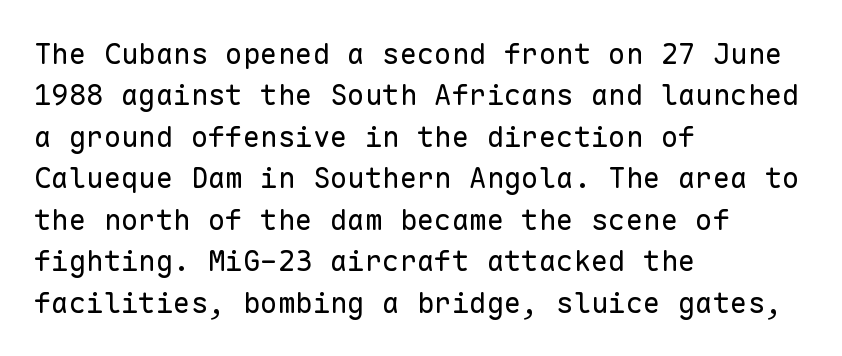
The image shows 29 px regular-weight sans-serif type, upright, monospaced; set left-aligned, normal line spacing (1.43x), normal letter spacing, not underlined; low stroke contrast and a medium x-height.
